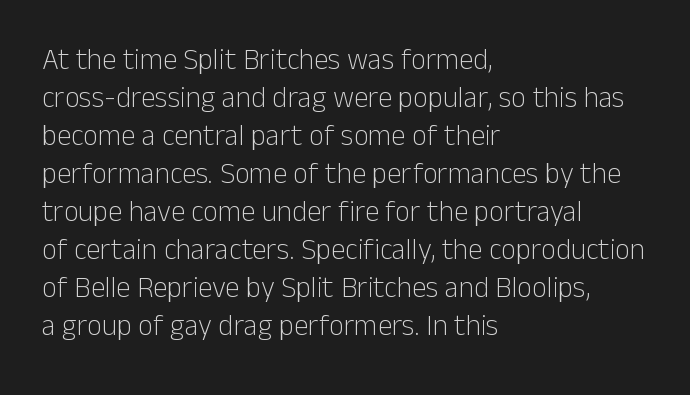
{"serif": "no", "italic": "no", "bold": "no", "weight": "light", "width": "normal", "stroke_contrast": "low", "x_height": "medium", "monospaced": "no", "underline": "no", "align": "left", "line_spacing": "normal", "line_spacing_ratio": 1.31, "letter_spacing": "normal", "letter_spacing_em": 0.0, "glyph_px": 29}
